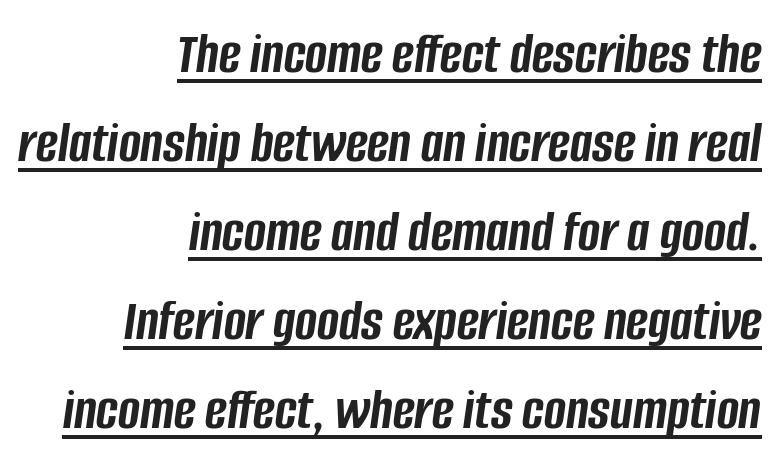
The image shows 59 px semibold, condensed type, italic (leaning right); set right-aligned, normal line spacing (1.51x), normal letter spacing, underlined; low stroke contrast and a large x-height.
